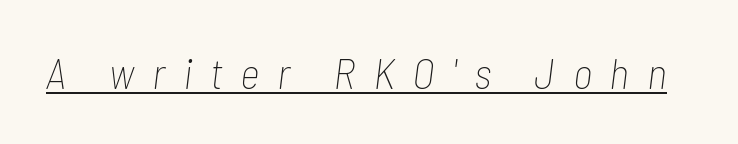
Tracking value appears strongly positive — letters spread wide. Students, observe the line beneath the letters — that is underlining. Character widths vary here, with narrow letters taking less room than wide ones. This is oblique type, the kind used for emphasis or titles.
